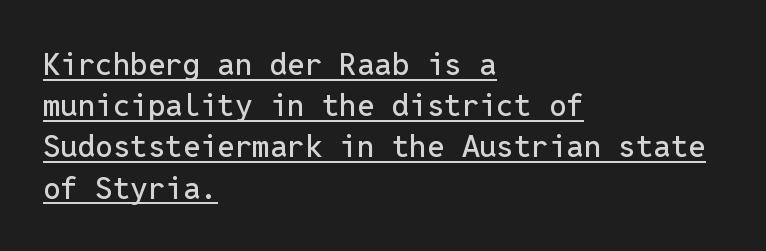
{"serif": "no", "italic": "no", "width": "normal", "stroke_contrast": "low", "x_height": "medium", "monospaced": "yes", "underline": "yes", "align": "left", "line_spacing": "normal", "line_spacing_ratio": 1.33, "letter_spacing": "normal", "letter_spacing_em": 0.0, "glyph_px": 31}
